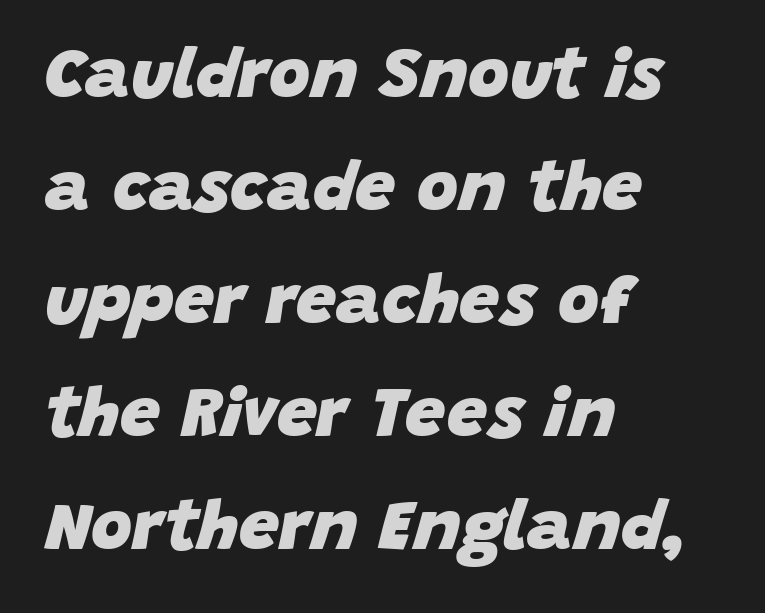
Q: Is the text bold? A: Yes.
Q: Is the text italic (slanted)? A: Yes, it leans right by about 15 degrees.
Q: Is the text underlined? A: No.
Q: How is the paragraph aligned? A: Left-aligned.
Q: Is the spacing between letters normal or unusually wide? A: Normal.
Q: Is the spacing between lines tight, normal or loose? A: Normal.
Q: Width (condensed, normal, or wide)? A: Normal.
Q: Stroke contrast? A: Low.
Q: x-height? A: Large.
Q: Monospaced? A: No.
